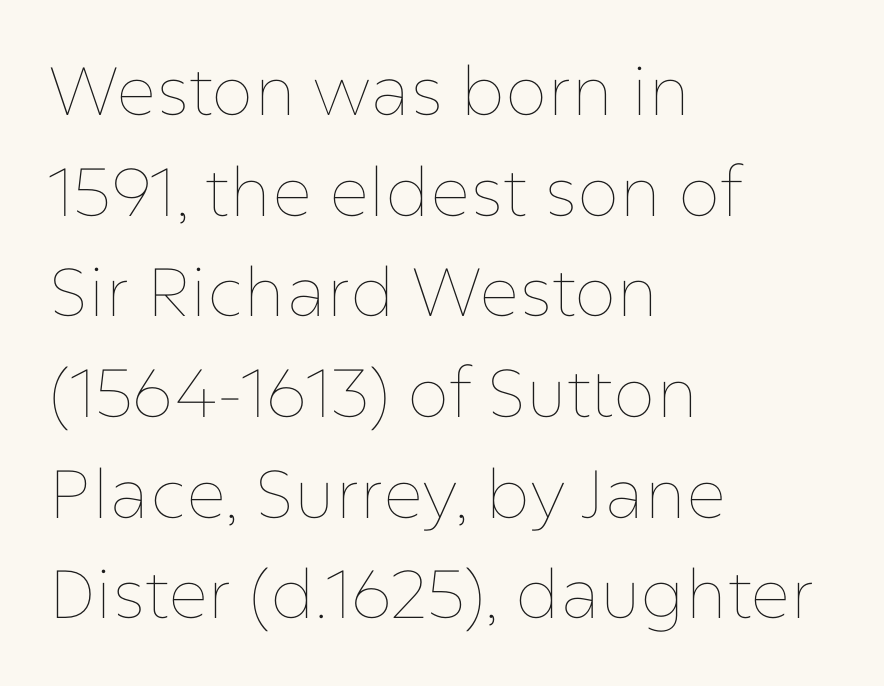
The image shows 68 px thin type, upright; set left-aligned, normal line spacing (1.48x), normal letter spacing, not underlined; low stroke contrast and a medium x-height.
